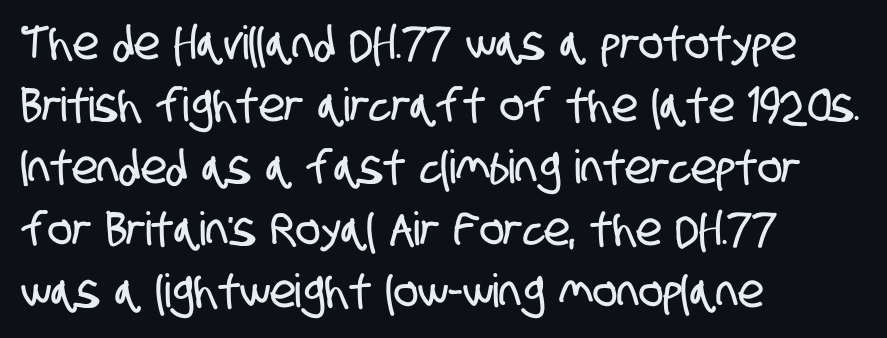
Quick note: underline off. Teacher's note: observe the even left margin — that is flush-left alignment. Each word holds together tightly as a unit, with standard inter-letter gaps. Here the designer chose a conventional face with non-uniform glyph widths.
